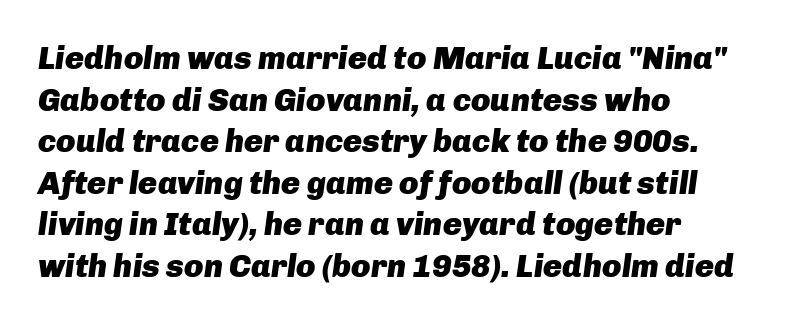
The image shows 32 px heavy type, italic (leaning right); set left-aligned, normal line spacing (1.3x), normal letter spacing, not underlined; low stroke contrast and a medium x-height.
